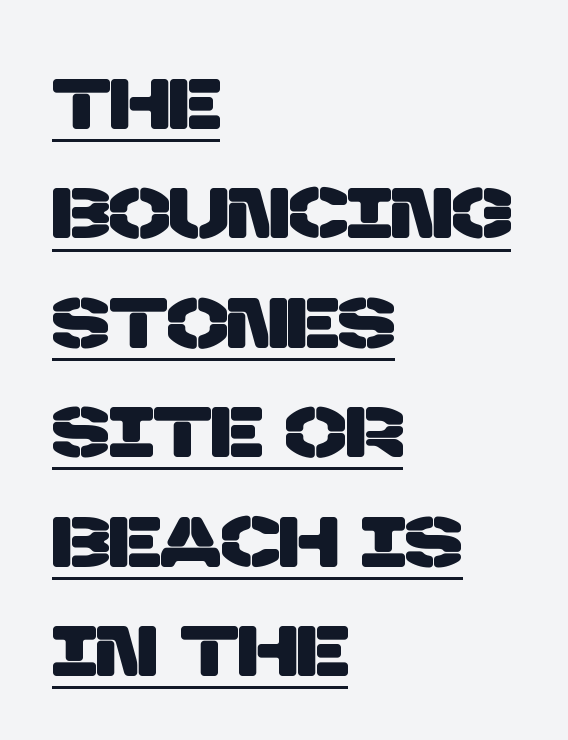
Compared with a centered layout, this one pins lines to the left instead. Inter-character spacing is left at the font's built-in metrics. Summary of vertical rhythm: regular, with standard interline spacing. The string is rendered with underlining switched on. Here the designer chose a conventional face with non-uniform glyph widths. The passage shown is typeset with a sans-serif family.
